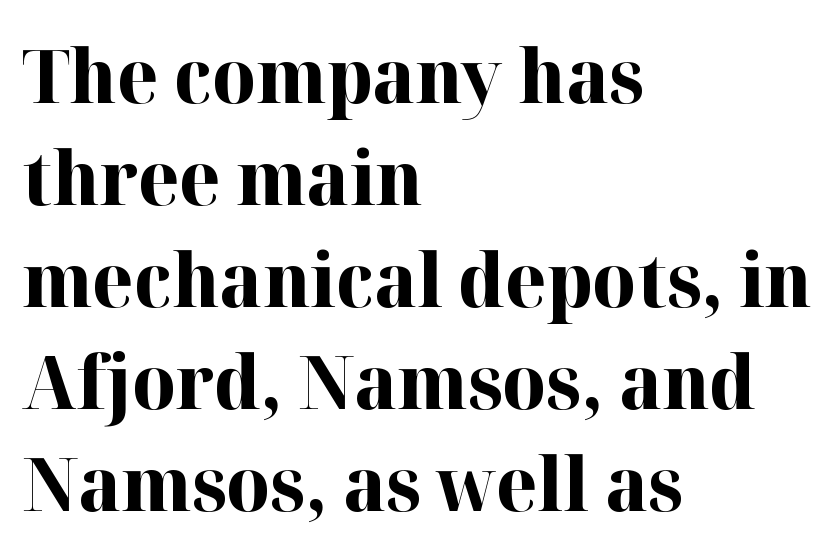
Honestly, there is no underline to notice here at all. Ascenders rise straight up at ninety degrees. Letter spacing: default. Typesetter's note: full bold, strokes at maximum text heaviness. Successive baselines arrive at the customary interval.
